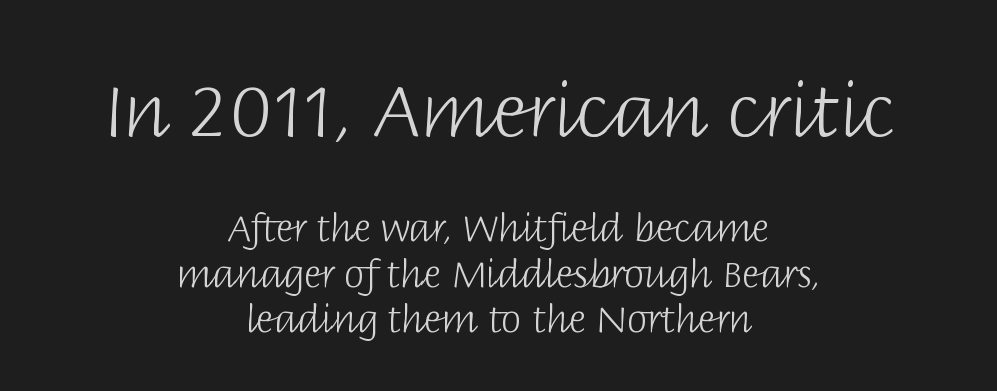
Q: Is the text bold? A: No.
Q: Is the text italic (slanted)? A: No, it is upright.
Q: Is the typeface a serif or a sans-serif typeface? A: Sans-serif.
Q: Is the text underlined? A: No.
Q: How is the paragraph aligned? A: Centered.
Q: Is the spacing between letters normal or unusually wide? A: Normal.
Q: Which block of text is set in a larger size, the first (top) or the second (bottom)? A: The first (top) one.
Q: Width (condensed, normal, or wide)? A: Normal.
Q: Stroke contrast? A: Low.
Q: x-height? A: Large.
Q: Monospaced? A: No.
